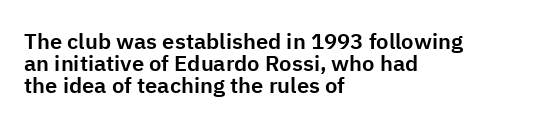
Decoration check: the copy has no underline. The letters stand straight up with perfectly vertical stems. All the whitespace from short lines collects on the right. This sample uses plain, unmodified letter spacing. Tightly led — the rows are bunched.
